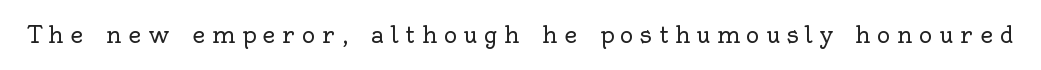
The image shows 23 px text type, upright; set unusually wide letter spacing (+0.29 em), not underlined.
